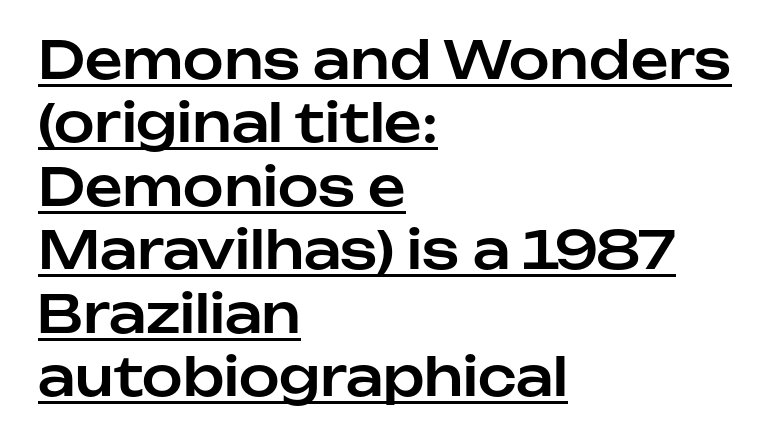
{"serif": "no", "italic": "no", "width": "normal", "stroke_contrast": "low", "x_height": "medium", "monospaced": "no", "underline": "yes", "align": "left", "line_spacing_ratio": 1.22, "letter_spacing": "normal", "letter_spacing_em": 0.0, "glyph_px": 52}
